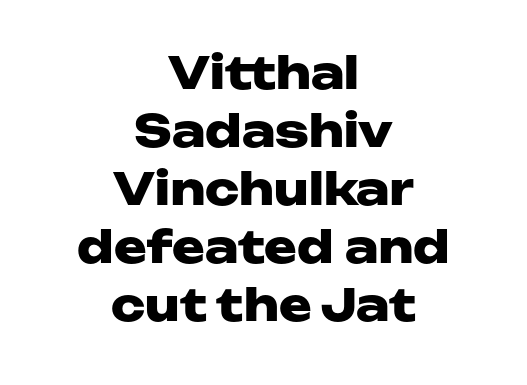
Regarding leading, the lines here are spaced in the standard way. A typesetter would label this face a sans. The paragraph shown floats in the horizontal middle. The passage shown is typed in a proportional face where columns would drift.
